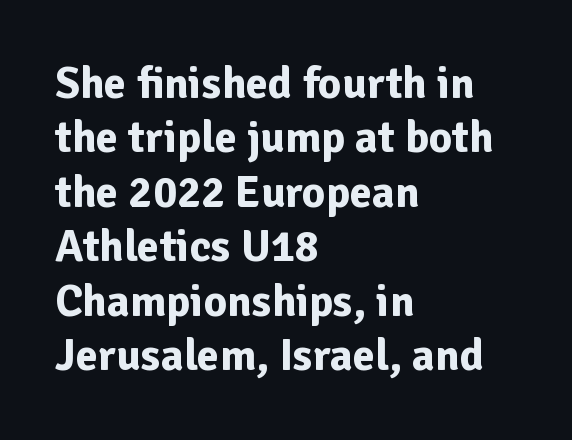
{"serif": "no", "italic": "no", "bold": "yes", "weight": "bold", "width": "normal", "stroke_contrast": "low", "x_height": "medium", "monospaced": "no", "underline": "no", "align": "left", "line_spacing_ratio": 1.21, "letter_spacing": "normal", "letter_spacing_em": 0.0, "glyph_px": 45}
